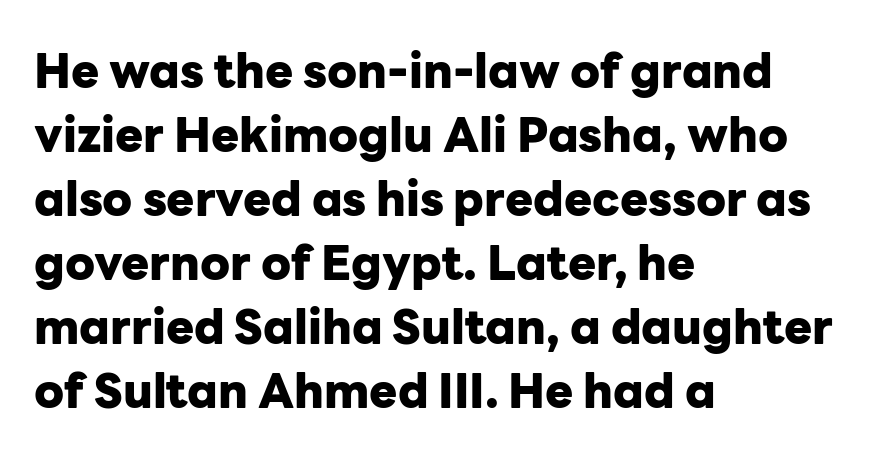
The image shows 47 px heavy sans-serif type, upright; set left-aligned, normal line spacing (1.36x), normal letter spacing, not underlined; low stroke contrast and a medium x-height.
